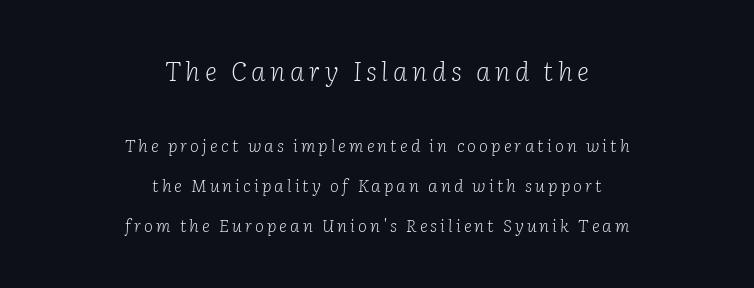
The image shows 26 px text type, italic (leaning right); set centered, loose line spacing (2.33x), not underlined; the first (top) block is 1.53x larger.
